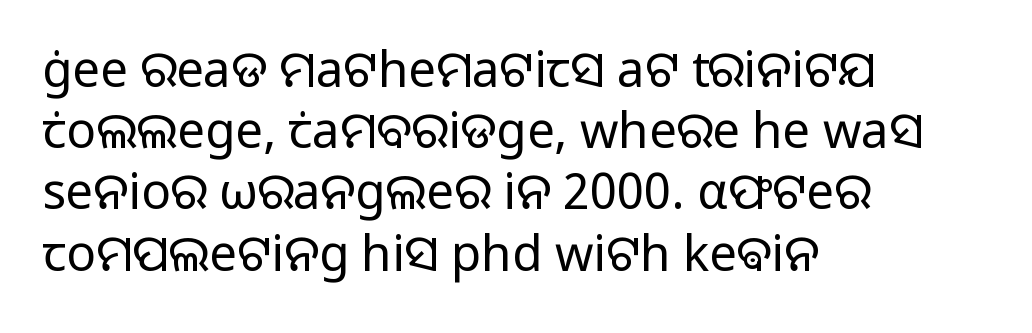
Q: Is the text bold? A: No.
Q: Is the text italic (slanted)? A: No, it is upright.
Q: Is the typeface a serif or a sans-serif typeface? A: Sans-serif.
Q: Is the text underlined? A: No.
Q: How is the paragraph aligned? A: Left-aligned.
Q: Is the spacing between letters normal or unusually wide? A: Normal.
Q: Is the spacing between lines tight, normal or loose? A: Normal.
Q: Width (condensed, normal, or wide)? A: Normal.
Q: Stroke contrast? A: Low.
Q: x-height? A: Medium.
Q: Monospaced? A: No.
